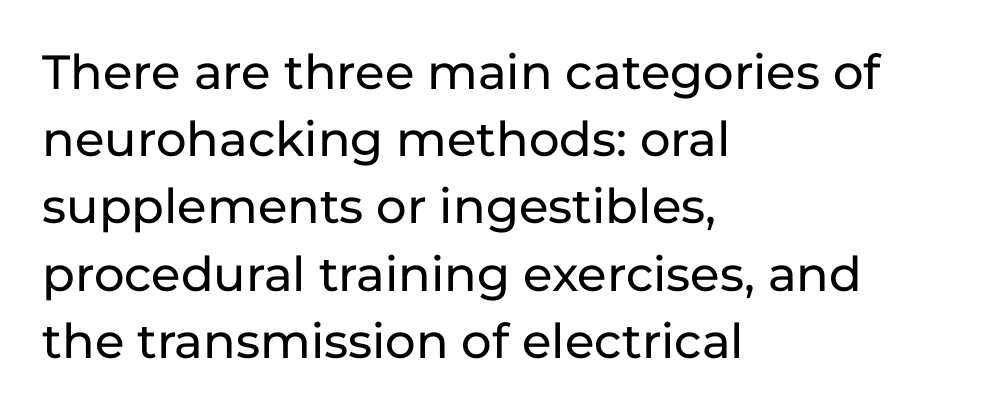
Q: Is the text italic (slanted)? A: No, it is upright.
Q: Is the typeface a serif or a sans-serif typeface? A: Sans-serif.
Q: Is the text underlined? A: No.
Q: How is the paragraph aligned? A: Left-aligned.
Q: Is the spacing between letters normal or unusually wide? A: Normal.
Q: Is the spacing between lines tight, normal or loose? A: Normal.
Q: Width (condensed, normal, or wide)? A: Normal.
Q: Stroke contrast? A: Low.
Q: x-height? A: Medium.
Q: Monospaced? A: No.
